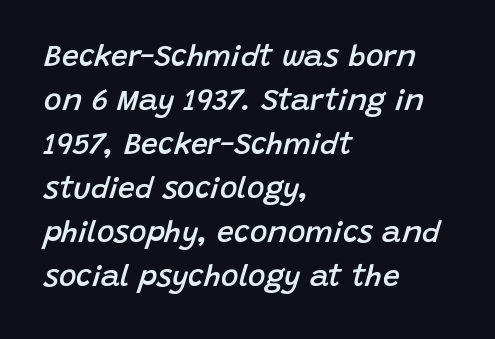
{"italic": "yes", "lean": "right", "slant_degrees": 15, "bold": "semi", "weight": "semibold", "width": "normal", "stroke_contrast": "low", "x_height": "large", "monospaced": "no", "underline": "no", "align": "left", "line_spacing": "normal", "line_spacing_ratio": 1.47, "letter_spacing": "normal", "letter_spacing_em": 0.0, "glyph_px": 30}
